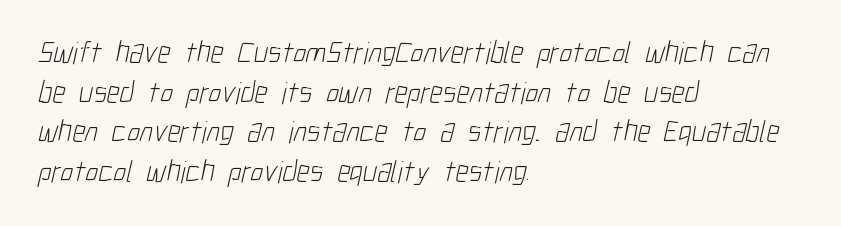
Think of a printed novel: that variable character pitch is what you see here. Is the type heavy? It reads as light-to-regular instead. The baseline area is clear. The designer went with a sans here, leaving each stem footless. A typesetter would call this zero additional tracking. The lines in this sample share a left origin and differ only in where they stop.
